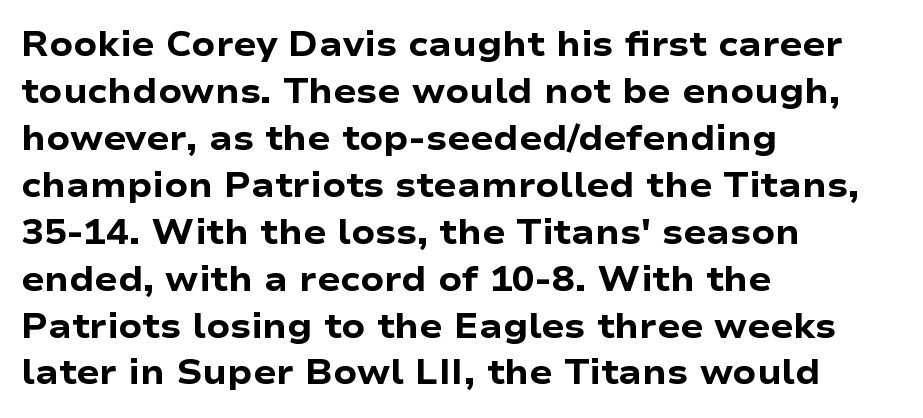
The font is running at its bold setting. The foot of each line stays bare and open. Vertically, the passage feels balanced, rows spaced as you'd expect. In terms of posture, this sample is upright. Does the copy run flush right? No — it runs flush left. The letterforms sit shoulder to shoulder at normal distance.
